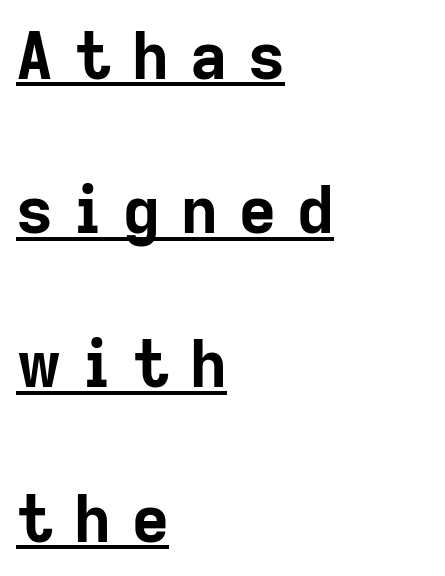
The image shows 64 px bold sans-serif type, upright; set left-aligned, loose line spacing (2.41x), unusually wide letter spacing (+0.33 em), underlined; low stroke contrast and a medium x-height.
